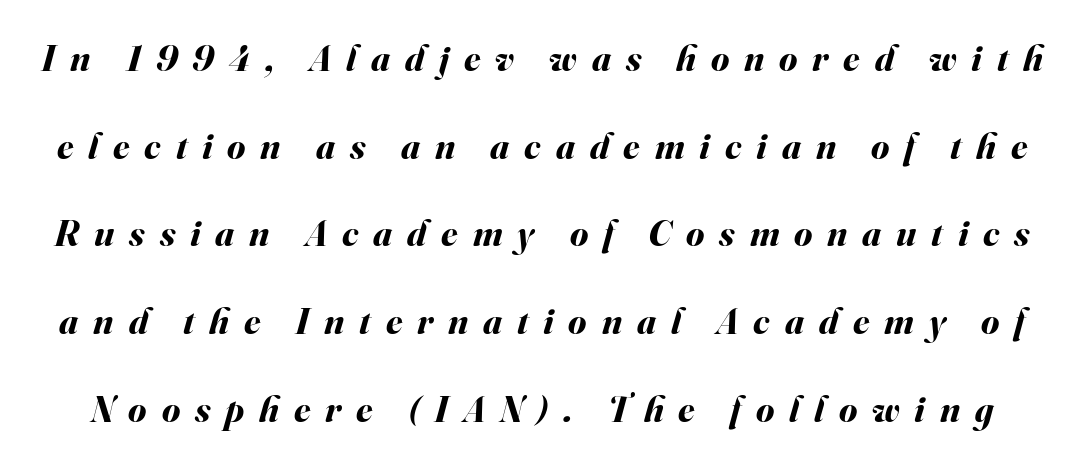
The image shows 37 px bold type, italic (leaning right); set loose line spacing (2.37x), unusually wide letter spacing (+0.4 em), not underlined; medium stroke contrast and a small x-height.
